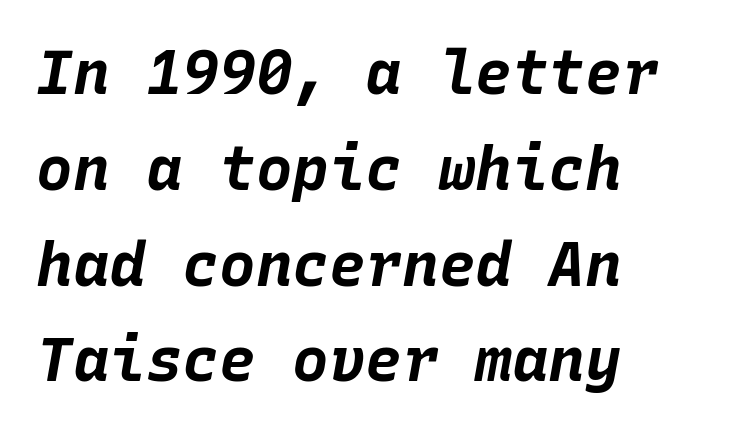
Q: Is the text bold? A: Yes.
Q: Is the text italic (slanted)? A: Yes, it leans right by about 10 degrees.
Q: Is the text underlined? A: No.
Q: How is the paragraph aligned? A: Left-aligned.
Q: Is the spacing between letters normal or unusually wide? A: Normal.
Q: Is the spacing between lines tight, normal or loose? A: Normal.
Q: Width (condensed, normal, or wide)? A: Normal.
Q: Stroke contrast? A: Low.
Q: x-height? A: Large.
Q: Monospaced? A: Yes.
